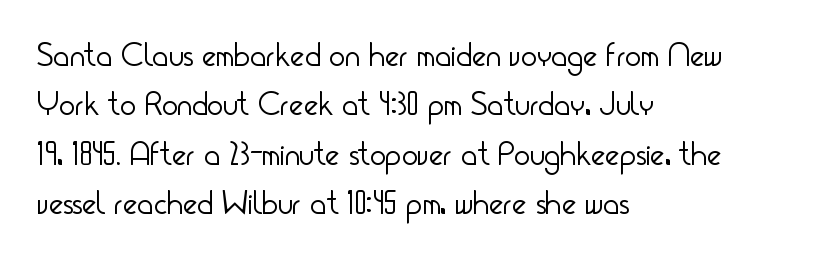
The lettering holds an erect, upright posture throughout. The passage shown has conventional tracking throughout. The weight tops out at a normal text grade. Character widths vary here, with narrow letters taking less room than wide ones. A classic flush-left, rag-right setting is used for this passage. In terms of letterform style, serifs are entirely absent.
